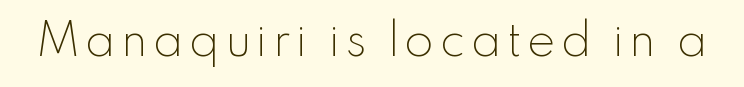
The image shows 43 px light sans-serif type, upright; set not underlined; low stroke contrast and a small x-height.
